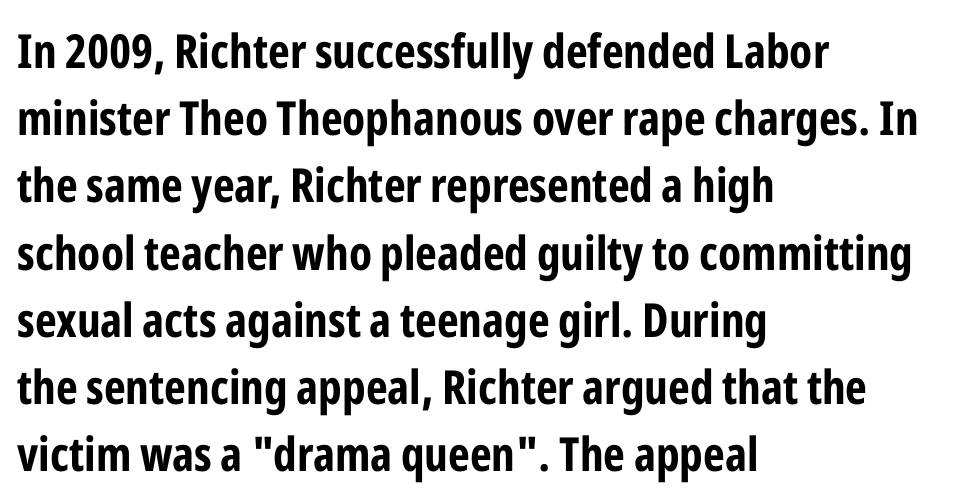
Horizontal bands of white between lines are of average thickness. Only glyphs here, with clear space below each row. Do the characters align in a grid? No, the font is proportional. The designer went with a sans here, leaving each stem footless. The characters look thick and weighty, a clear bold.
